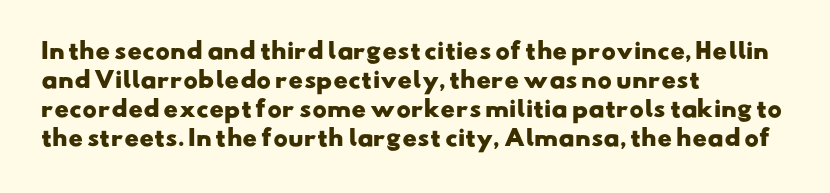
All the whitespace from short lines collects on the right. Honestly, the letter spacing is just normal — you wouldn't notice it. Strokes here are thick enough to call this a true bold. Evenly set lines give the paragraph a standard silhouette. The space beneath each line is pristine and unruled.
